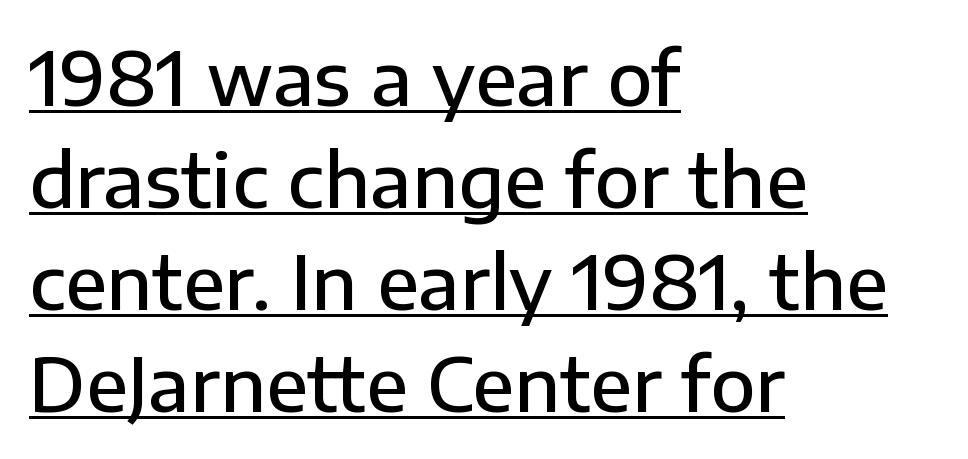
Q: Is the text bold? A: Semi-bold.
Q: Is the text italic (slanted)? A: No, it is upright.
Q: Is the typeface a serif or a sans-serif typeface? A: Sans-serif.
Q: Is the text underlined? A: Yes.
Q: How is the paragraph aligned? A: Left-aligned.
Q: Is the spacing between letters normal or unusually wide? A: Normal.
Q: Is the spacing between lines tight, normal or loose? A: Normal.
Q: Width (condensed, normal, or wide)? A: Normal.
Q: Stroke contrast? A: Low.
Q: x-height? A: Medium.
Q: Monospaced? A: No.
